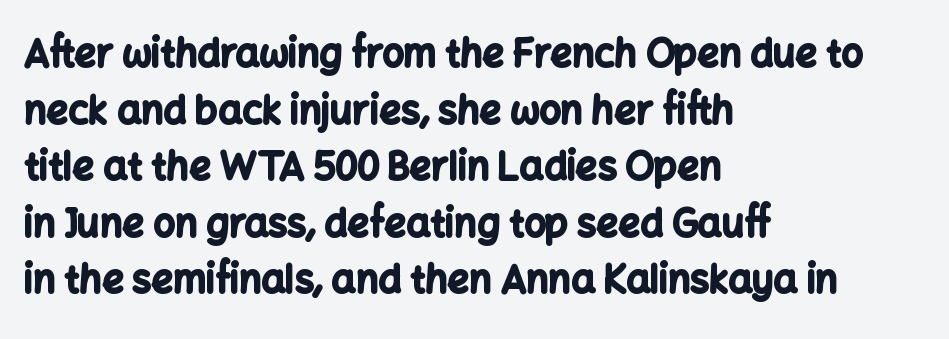
The image shows 38 px bold sans-serif type, upright; set left-aligned, normal line spacing (1.49x), normal letter spacing, not underlined; low stroke contrast and a medium x-height.
